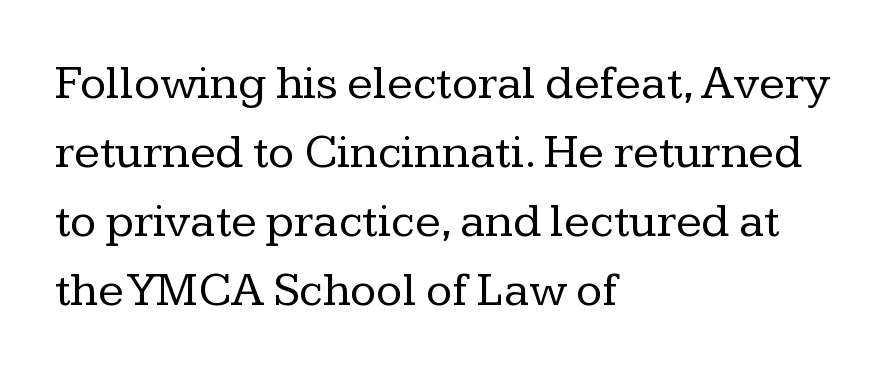
The image shows 48 px regular-weight serif type, upright; set left-aligned, normal line spacing (1.44x), normal letter spacing, not underlined; low stroke contrast and a medium x-height.
